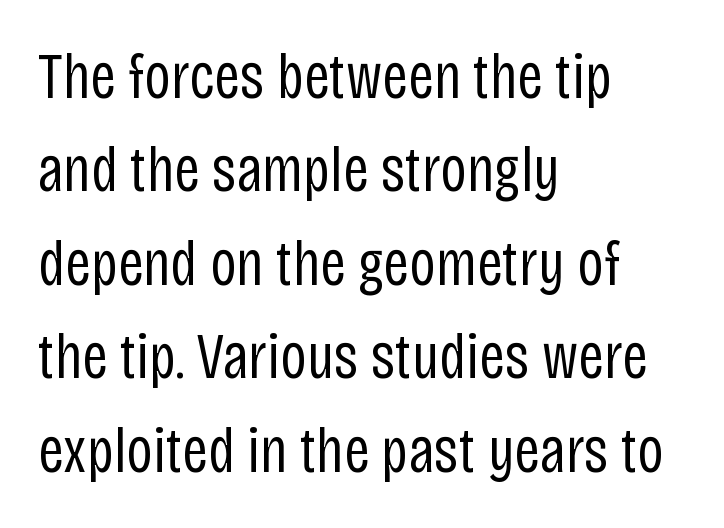
The image shows 64 px regular-weight, condensed sans-serif type, upright; set left-aligned, normal line spacing (1.46x), normal letter spacing, not underlined; low stroke contrast and a large x-height.
